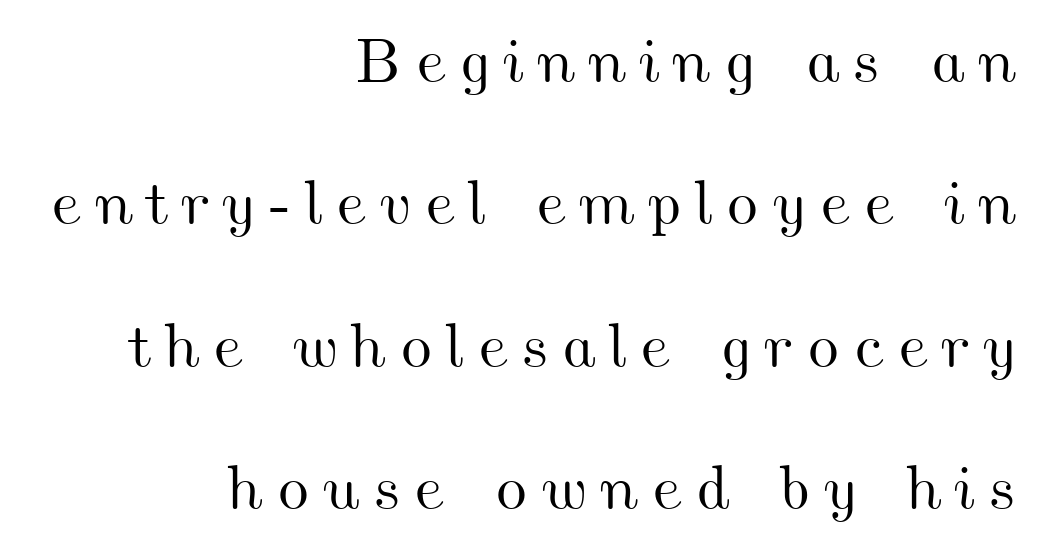
{"width": "wide", "stroke_contrast": "medium", "x_height": "small", "monospaced": "no", "underline": "no", "align": "right", "line_spacing": "loose", "line_spacing_ratio": 2.26, "letter_spacing": "wide", "letter_spacing_em": 0.2, "glyph_px": 63}
